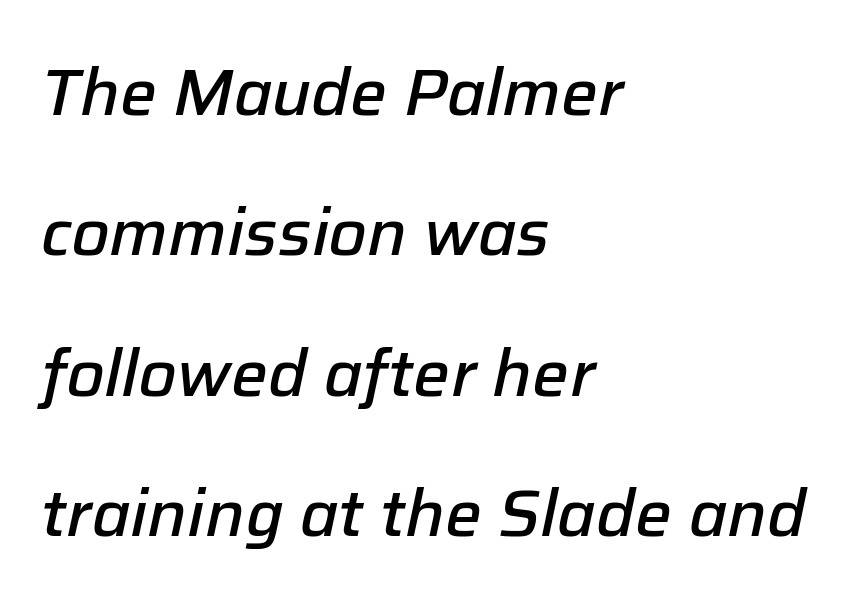
Q: Is the text bold? A: Semi-bold.
Q: Is the text italic (slanted)? A: Yes, it leans right by about 12 degrees.
Q: Is the text underlined? A: No.
Q: How is the paragraph aligned? A: Left-aligned.
Q: Is the spacing between letters normal or unusually wide? A: Normal.
Q: Is the spacing between lines tight, normal or loose? A: Loose.
Q: Width (condensed, normal, or wide)? A: Normal.
Q: Stroke contrast? A: Low.
Q: x-height? A: Medium.
Q: Monospaced? A: No.
